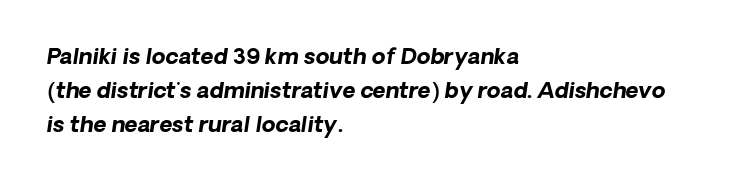
Weight: bold. You can tell it's italic because the verticals aren't actually vertical. The designer left line spacing at the default. Between one letter and the next there's only the usual sliver of space.
